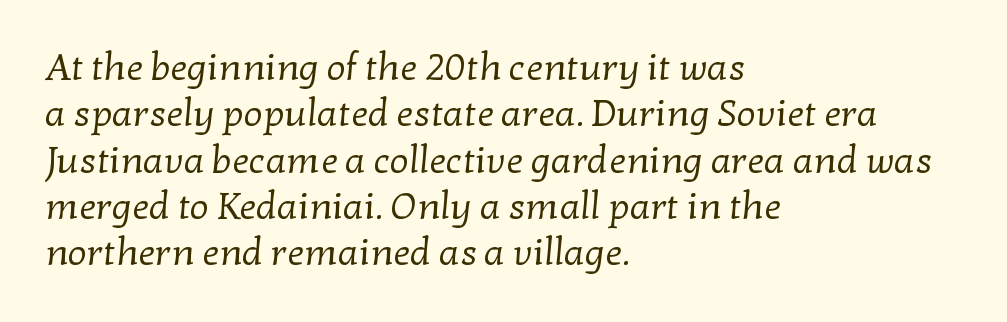
{"serif": "yes", "bold": "no", "weight": "regular", "width": "normal", "stroke_contrast": "low", "x_height": "medium", "monospaced": "no", "underline": "no", "align": "left", "line_spacing_ratio": 1.22, "letter_spacing": "normal", "letter_spacing_em": 0.0, "glyph_px": 38}
